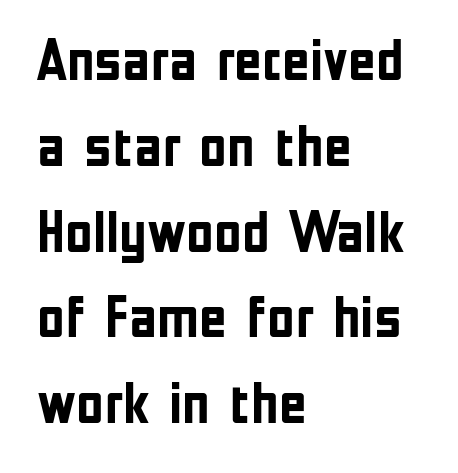
The image shows 60 px semibold, condensed sans-serif type, upright; set left-aligned, normal line spacing (1.43x), normal letter spacing, not underlined; low stroke contrast and a medium x-height.
